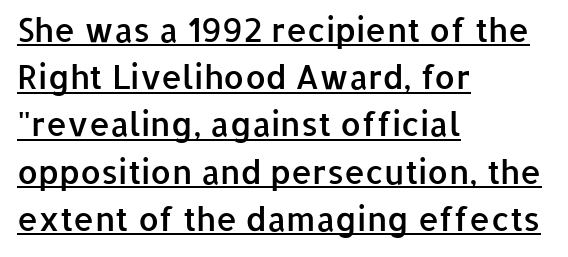
Decoration check: the copy is underlined. Horizontal alignment here is leftward, the default for most running prose. Standard letterfit; no display-style spreading of the glyphs. These lines are rendered in a variable-pitch font. The glyphs in this specimen are sans serif. Line spacing here is normal.
